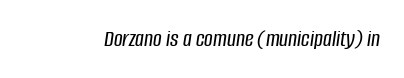
Q: Is the text italic (slanted)? A: Yes, it leans right by about 8 degrees.
Q: Is the text underlined? A: No.
Q: Is the spacing between letters normal or unusually wide? A: Normal.
